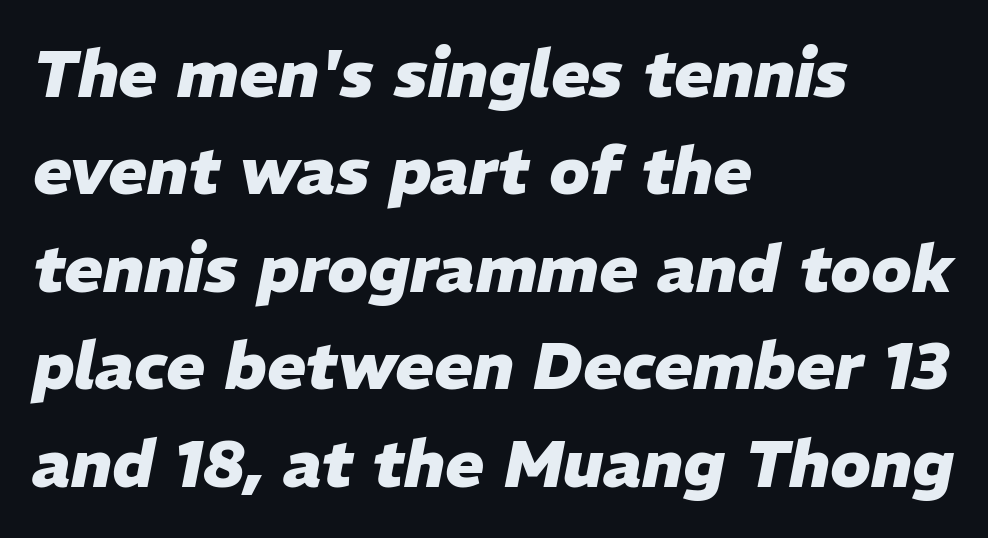
{"italic": "yes", "lean": "right", "slant_degrees": 11, "bold": "yes", "weight": "heavy", "width": "normal", "stroke_contrast": "low", "x_height": "medium", "monospaced": "no", "underline": "no", "align": "left", "line_spacing": "normal", "line_spacing_ratio": 1.5, "letter_spacing": "normal", "letter_spacing_em": 0.0, "glyph_px": 65}
